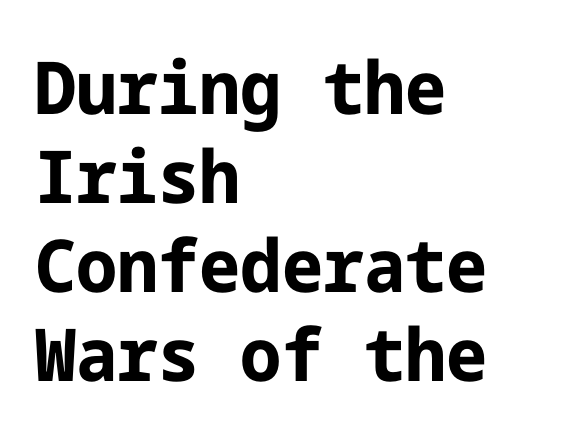
Q: Is the text bold? A: Yes.
Q: Is the text italic (slanted)? A: No, it is upright.
Q: Is the typeface a serif or a sans-serif typeface? A: Sans-serif.
Q: Is the text underlined? A: No.
Q: How is the paragraph aligned? A: Left-aligned.
Q: Is the spacing between letters normal or unusually wide? A: Normal.
Q: Width (condensed, normal, or wide)? A: Normal.
Q: Stroke contrast? A: Low.
Q: x-height? A: Medium.
